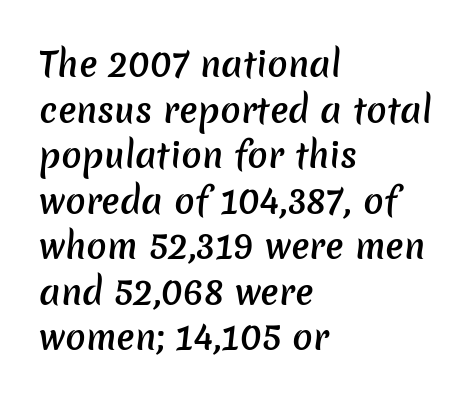
{"serif": "no", "bold": "semi", "weight": "semibold", "width": "normal", "stroke_contrast": "low", "x_height": "medium", "monospaced": "no", "underline": "no", "align": "left", "line_spacing": "normal", "line_spacing_ratio": 1.34, "letter_spacing": "normal", "letter_spacing_em": 0.0, "glyph_px": 34}
